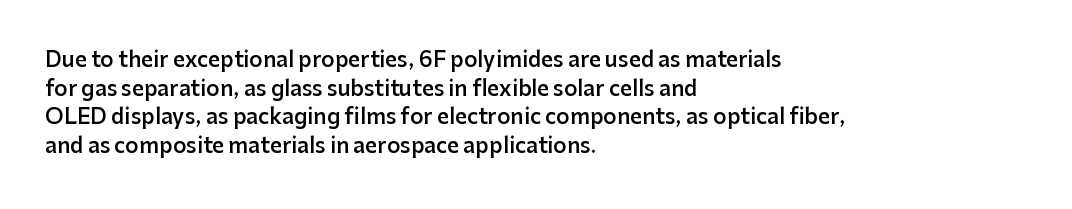
{"italic": "no", "bold": "semi", "underline": "no", "align": "left", "line_spacing": "normal", "line_spacing_ratio": 1.36, "letter_spacing": "normal", "letter_spacing_em": 0.0, "glyph_px": 21}
